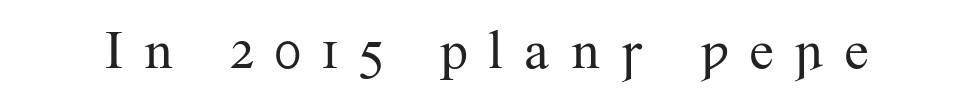
Q: Is the text bold? A: No.
Q: Is the text italic (slanted)? A: No, it is upright.
Q: Is the typeface a serif or a sans-serif typeface? A: Serif.
Q: Is the text underlined? A: No.
Q: Is the spacing between letters normal or unusually wide? A: Unusually wide.
Q: Width (condensed, normal, or wide)? A: Normal.
Q: Stroke contrast? A: Medium.
Q: x-height? A: Small.
Q: Monospaced? A: No.
